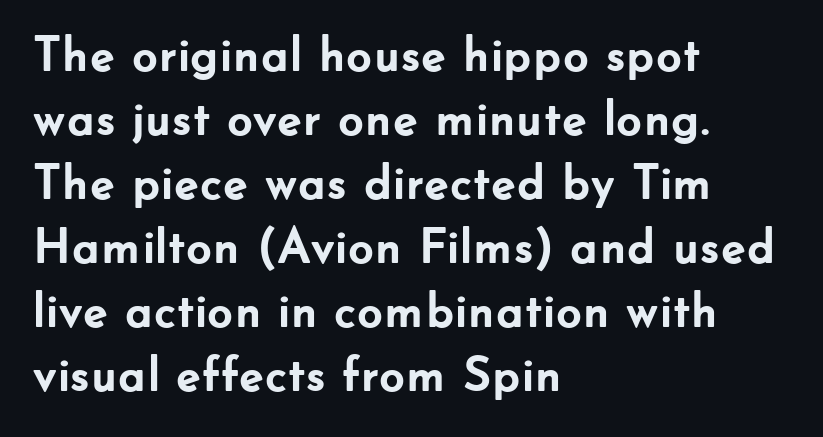
Unlike a traditional serif, this face leaves its strokes unadorned. Honestly, the row spacing looks completely unremarkable. Unlike italic type, these characters show no tilt at all. Nothing unusual about the tracking: characters are spaced as the font intends. Letters rest on an invisible, unmarked baseline.
